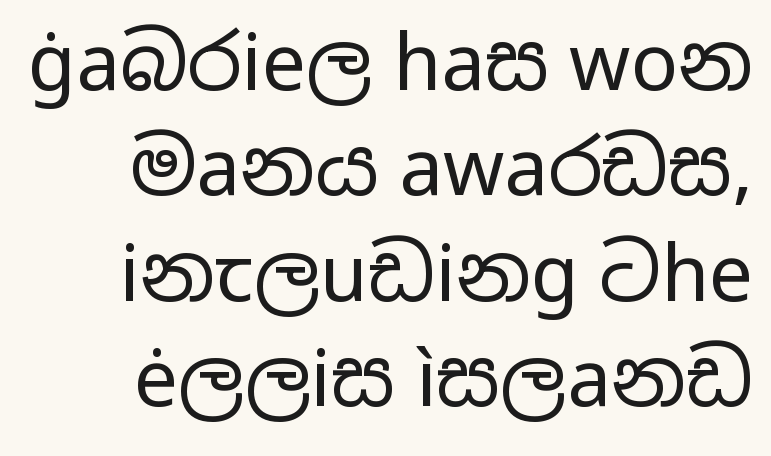
The image shows 78 px regular-weight, wide sans-serif type, upright; set right-aligned, normal line spacing (1.35x), normal letter spacing, not underlined; low stroke contrast and a medium x-height.
